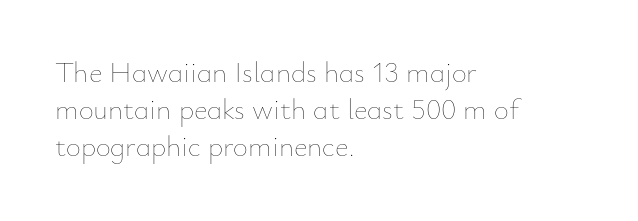
{"italic": "no", "bold": "no", "weight": "thin", "width": "normal", "stroke_contrast": "low", "x_height": "small", "monospaced": "no", "underline": "no", "align": "left", "line_spacing": "normal", "line_spacing_ratio": 1.28, "letter_spacing": "normal", "letter_spacing_em": 0.0, "glyph_px": 29}
